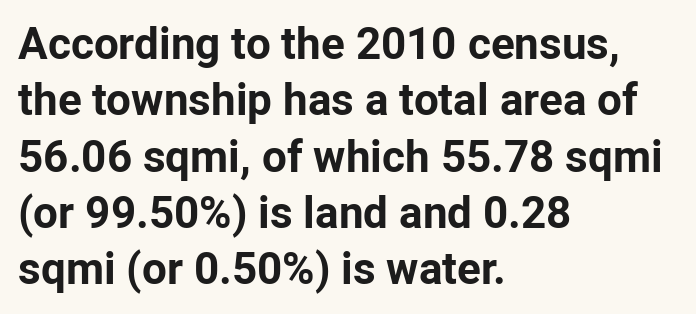
This rendering employs a face without finishing strokes, i.e., a sans-serif. Is there much room between lines? A standard amount, neither cramped nor airy. The words here are not underlined. Note the varied advance widths — an 'i' is clearly narrower than an 'm'. If you drew a line through each stem, it would be perfectly vertical.
